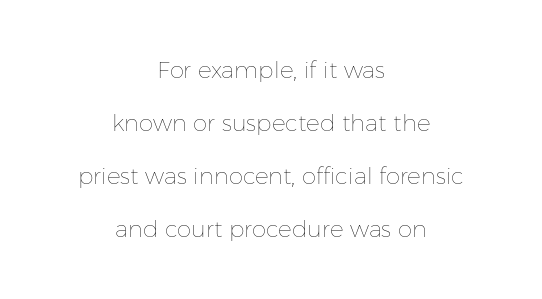
Q: Is the text bold? A: No.
Q: Is the text italic (slanted)? A: No, it is upright.
Q: Is the text underlined? A: No.
Q: How is the paragraph aligned? A: Centered.
Q: Is the spacing between letters normal or unusually wide? A: Normal.
Q: Is the spacing between lines tight, normal or loose? A: Loose.
